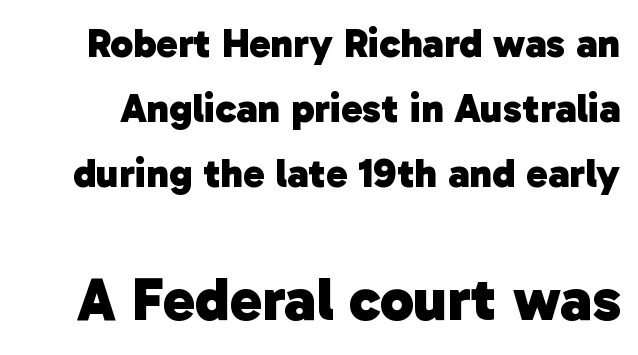
The image shows 61 px heavy sans-serif type; set normal line spacing (1.59x), normal letter spacing, not underlined; the second (bottom) block is 1.49x larger; low stroke contrast and a medium x-height.
